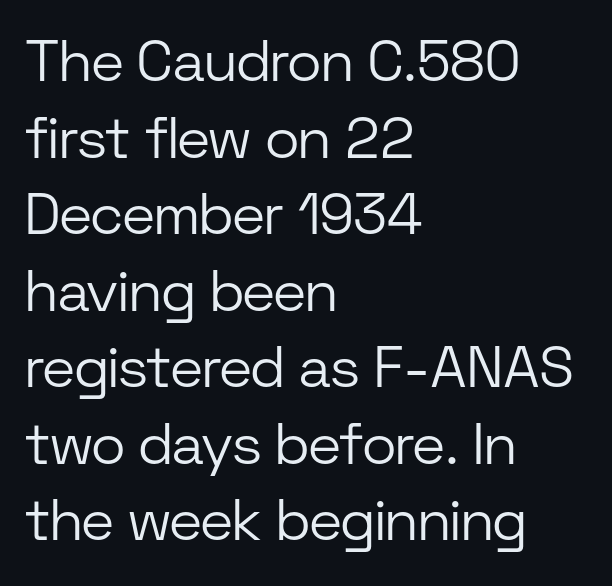
{"serif": "no", "italic": "no", "bold": "no", "weight": "light", "width": "normal", "stroke_contrast": "low", "x_height": "medium", "monospaced": "no", "underline": "no", "align": "left", "line_spacing": "normal", "line_spacing_ratio": 1.32, "letter_spacing": "normal", "letter_spacing_em": 0.0, "glyph_px": 58}
